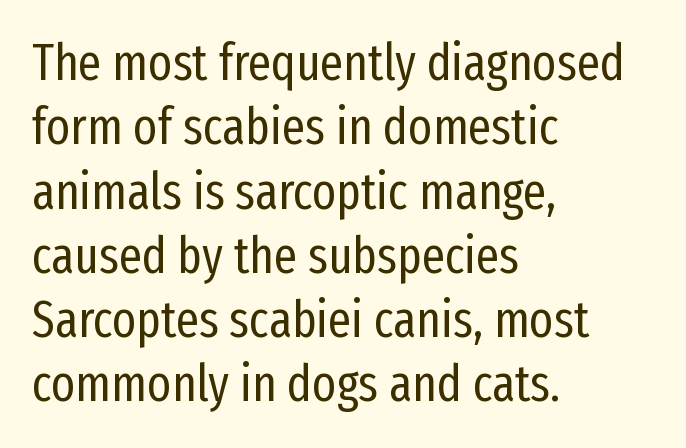
The image shows 51 px regular-weight, condensed sans-serif type, upright; set left-aligned, normal line spacing (1.26x), normal letter spacing, not underlined; low stroke contrast and a medium x-height.
